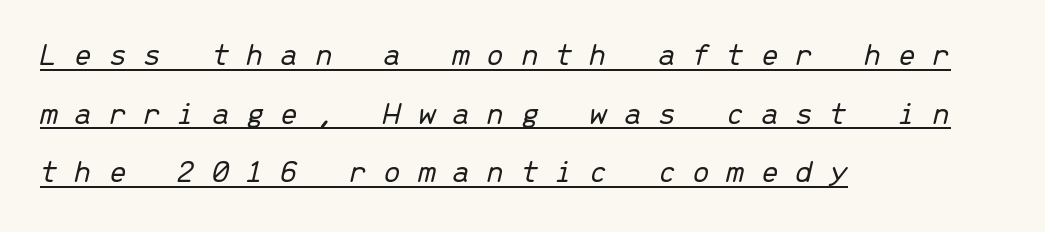
Q: Is the text bold? A: No.
Q: Is the text italic (slanted)? A: Yes, it leans right by about 13 degrees.
Q: Is the text underlined? A: Yes.
Q: How is the paragraph aligned? A: Left-aligned.
Q: Is the spacing between letters normal or unusually wide? A: Unusually wide.
Q: Width (condensed, normal, or wide)? A: Normal.
Q: Stroke contrast? A: Low.
Q: x-height? A: Medium.
Q: Monospaced? A: Yes.
